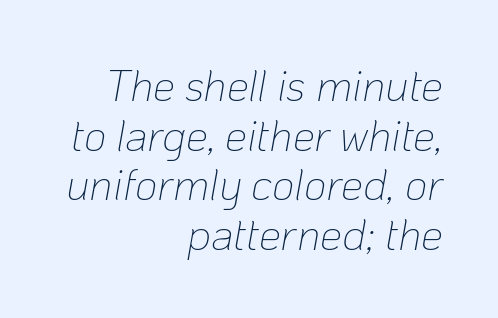
Q: Is the text bold? A: No.
Q: Is the text italic (slanted)? A: Yes, it leans right by about 10 degrees.
Q: Is the text underlined? A: No.
Q: How is the paragraph aligned? A: Right-aligned.
Q: Is the spacing between letters normal or unusually wide? A: Normal.
Q: Is the spacing between lines tight, normal or loose? A: Tight.
Q: Width (condensed, normal, or wide)? A: Normal.
Q: Stroke contrast? A: Low.
Q: x-height? A: Medium.
Q: Monospaced? A: No.
